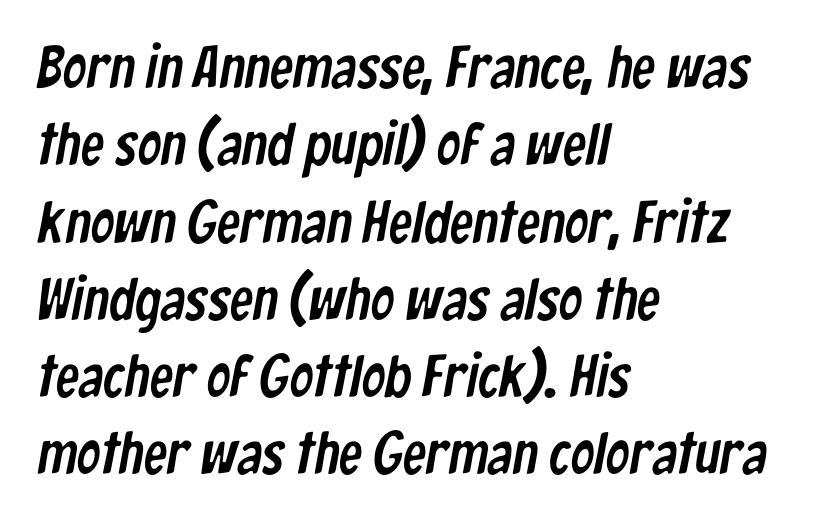
The image shows 59 px condensed sans-serif type; set left-aligned, normal line spacing (1.31x), normal letter spacing, not underlined; low stroke contrast and a medium x-height.
